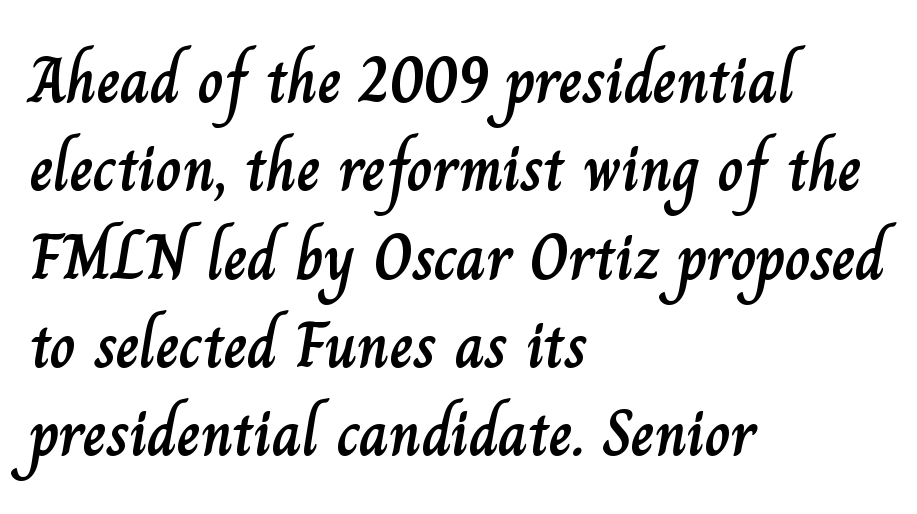
Q: Is the text italic (slanted)? A: Yes.
Q: Is the text underlined? A: No.
Q: How is the paragraph aligned? A: Left-aligned.
Q: Is the spacing between letters normal or unusually wide? A: Normal.
Q: Is the spacing between lines tight, normal or loose? A: Normal.
Q: Width (condensed, normal, or wide)? A: Normal.
Q: Stroke contrast? A: Low.
Q: x-height? A: Small.
Q: Monospaced? A: No.
